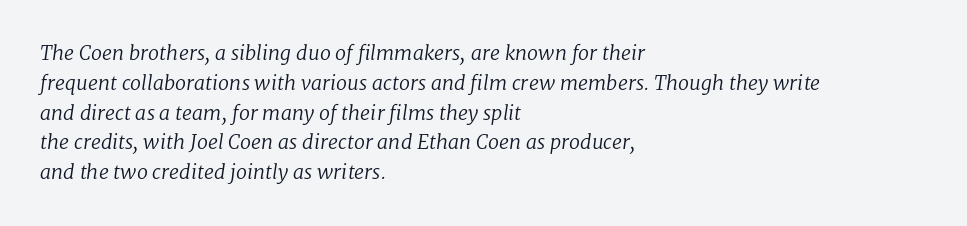
Q: Is the text bold? A: No.
Q: Is the text italic (slanted)? A: Yes, it leans right by about 8 degrees.
Q: Is the text underlined? A: No.
Q: How is the paragraph aligned? A: Left-aligned.
Q: Is the spacing between letters normal or unusually wide? A: Normal.
Q: Is the spacing between lines tight, normal or loose? A: Normal.
